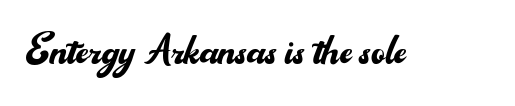
Q: Is the text bold? A: No.
Q: Is the text italic (slanted)? A: Yes.
Q: Is the typeface a serif or a sans-serif typeface? A: Sans-serif.
Q: Is the text underlined? A: No.
Q: Is the spacing between letters normal or unusually wide? A: Normal.
Q: Width (condensed, normal, or wide)? A: Normal.
Q: Stroke contrast? A: Medium.
Q: x-height? A: Small.
Q: Monospaced? A: No.
